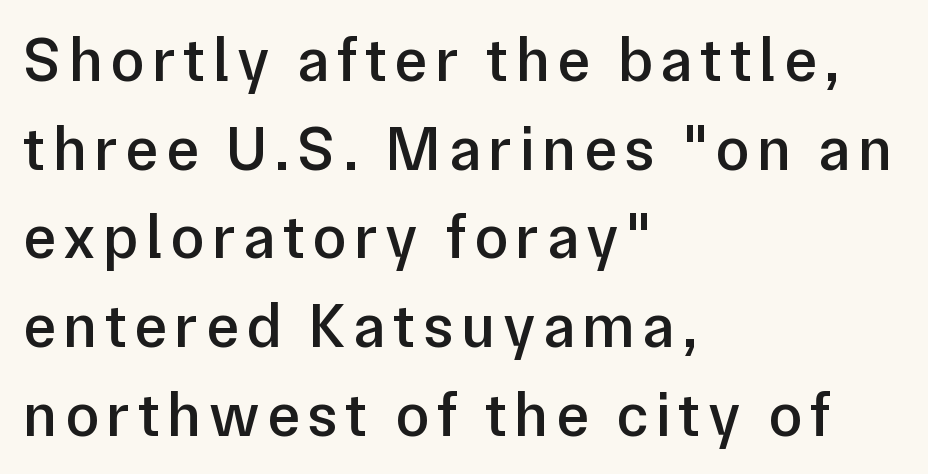
Q: Is the text bold? A: Semi-bold.
Q: Is the text italic (slanted)? A: No, it is upright.
Q: Is the typeface a serif or a sans-serif typeface? A: Sans-serif.
Q: Is the text underlined? A: No.
Q: How is the paragraph aligned? A: Left-aligned.
Q: Is the spacing between lines tight, normal or loose? A: Normal.
Q: Width (condensed, normal, or wide)? A: Normal.
Q: Stroke contrast? A: Low.
Q: x-height? A: Medium.
Q: Monospaced? A: No.
